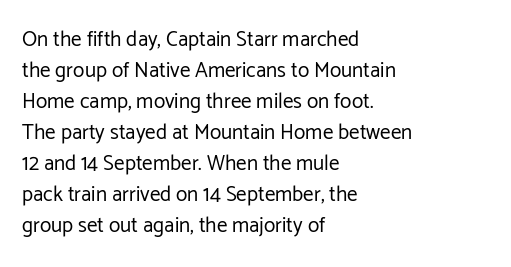
Q: Is the text bold? A: No.
Q: Is the text italic (slanted)? A: No, it is upright.
Q: Is the text underlined? A: No.
Q: How is the paragraph aligned? A: Left-aligned.
Q: Is the spacing between letters normal or unusually wide? A: Normal.
Q: Is the spacing between lines tight, normal or loose? A: Normal.
